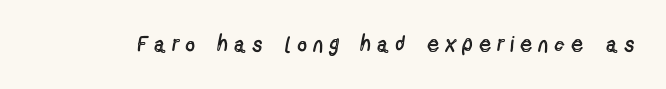
Caption: expanded tracking, letters set apart. Clear beneath every line of the passage. This is not heavy type; no bold has been used.
